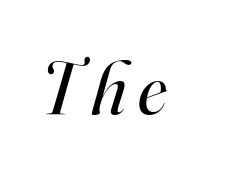
Q: Is the text bold? A: No.
Q: Is the text italic (slanted)? A: Yes, it leans right by about 16 degrees.
Q: Is the typeface a serif or a sans-serif typeface? A: Serif.
Q: Is the text underlined? A: No.
Q: Width (condensed, normal, or wide)? A: Normal.
Q: Stroke contrast? A: High.
Q: x-height? A: Small.
Q: Monospaced? A: No.
